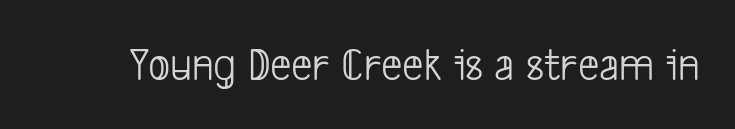
{"serif": "no", "bold": "no", "weight": "light", "width": "condensed", "stroke_contrast": "low", "x_height": "medium", "monospaced": "no", "underline": "no", "letter_spacing": "normal", "letter_spacing_em": 0.0, "glyph_px": 47}
